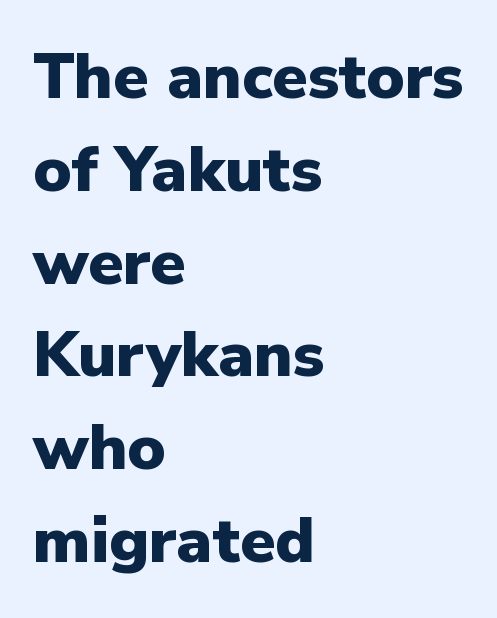
{"serif": "no", "italic": "no", "bold": "yes", "weight": "heavy", "width": "normal", "stroke_contrast": "low", "x_height": "medium", "monospaced": "no", "underline": "no", "align": "left", "line_spacing": "normal", "line_spacing_ratio": 1.45, "letter_spacing": "normal", "letter_spacing_em": 0.0, "glyph_px": 64}
